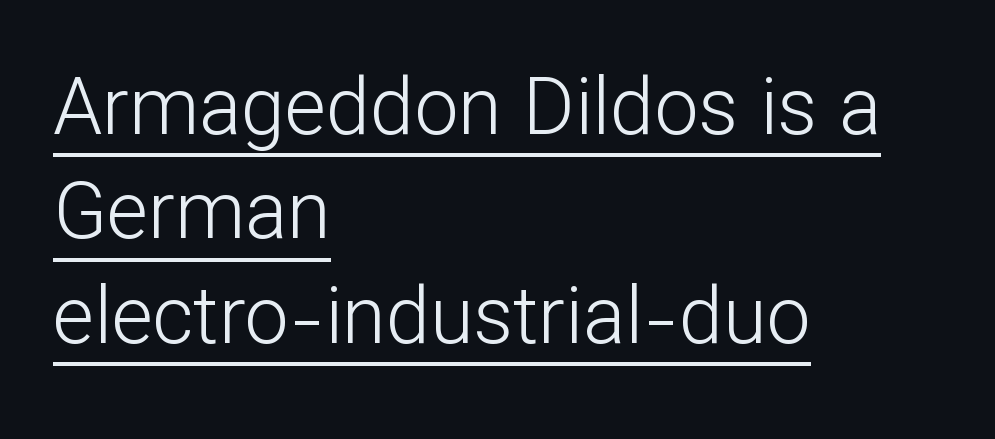
Q: Is the text bold? A: No.
Q: Is the text italic (slanted)? A: No, it is upright.
Q: Is the typeface a serif or a sans-serif typeface? A: Sans-serif.
Q: Is the text underlined? A: Yes.
Q: How is the paragraph aligned? A: Left-aligned.
Q: Is the spacing between letters normal or unusually wide? A: Normal.
Q: Is the spacing between lines tight, normal or loose? A: Normal.
Q: Width (condensed, normal, or wide)? A: Normal.
Q: Stroke contrast? A: Low.
Q: x-height? A: Medium.
Q: Monospaced? A: No.
